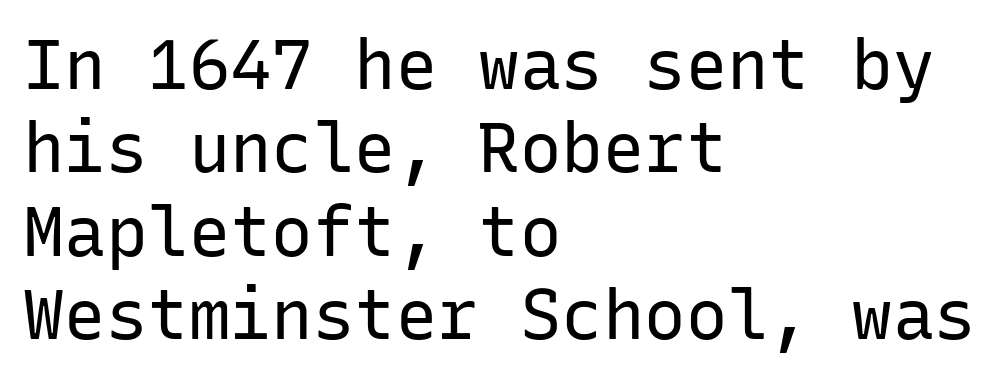
{"serif": "no", "italic": "no", "bold": "no", "weight": "regular", "width": "normal", "stroke_contrast": "low", "x_height": "medium", "monospaced": "yes", "underline": "no", "align": "left", "line_spacing_ratio": 1.21, "letter_spacing": "normal", "letter_spacing_em": 0.0, "glyph_px": 69}
